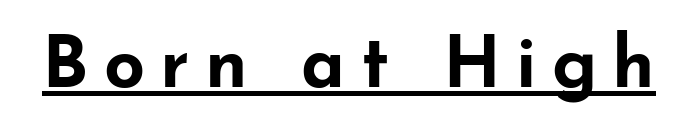
{"serif": "no", "italic": "no", "bold": "yes", "weight": "bold", "width": "wide", "stroke_contrast": "low", "x_height": "small", "monospaced": "no", "underline": "yes", "letter_spacing": "wide", "letter_spacing_em": 0.21, "glyph_px": 72}
